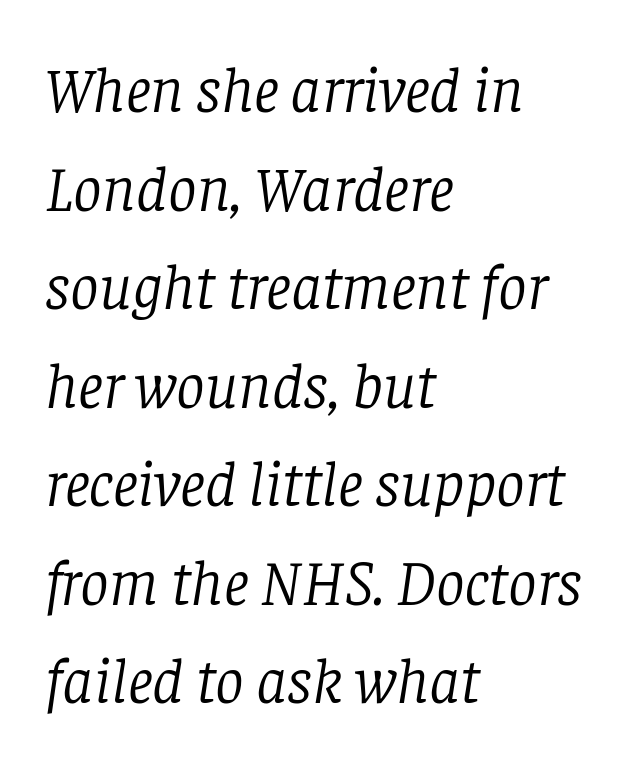
Q: Is the text bold? A: No.
Q: Is the text italic (slanted)? A: Yes, it leans right by about 8 degrees.
Q: Is the typeface a serif or a sans-serif typeface? A: Serif.
Q: Is the text underlined? A: No.
Q: How is the paragraph aligned? A: Left-aligned.
Q: Is the spacing between letters normal or unusually wide? A: Normal.
Q: Is the spacing between lines tight, normal or loose? A: Normal.
Q: Width (condensed, normal, or wide)? A: Normal.
Q: Stroke contrast? A: Low.
Q: x-height? A: Large.
Q: Monospaced? A: No.
